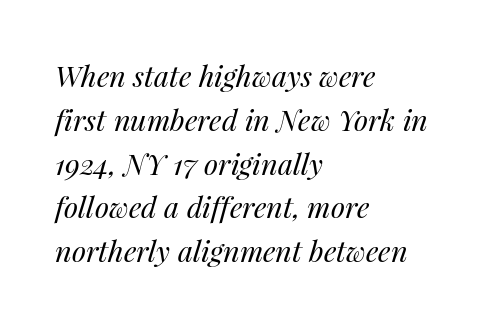
Note the varied advance widths — an 'i' is clearly narrower than an 'm'. Letters rest on an invisible, unmarked baseline. If you measured baseline to baseline, you'd find a middling distance. Each word holds together tightly as a unit, with standard inter-letter gaps. This sample uses an oblique cut, with every glyph tilted off the vertical.
